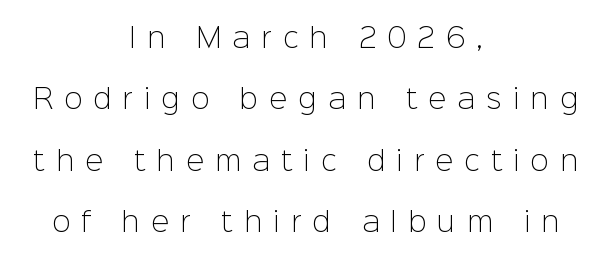
The designer dialed line spacing up above the default. Upright lettering throughout. The passage shown has open, widely tracked lettering throughout. The foot of each line stays bare and open. Does the copy run flush right? No — it is centered line by line.
